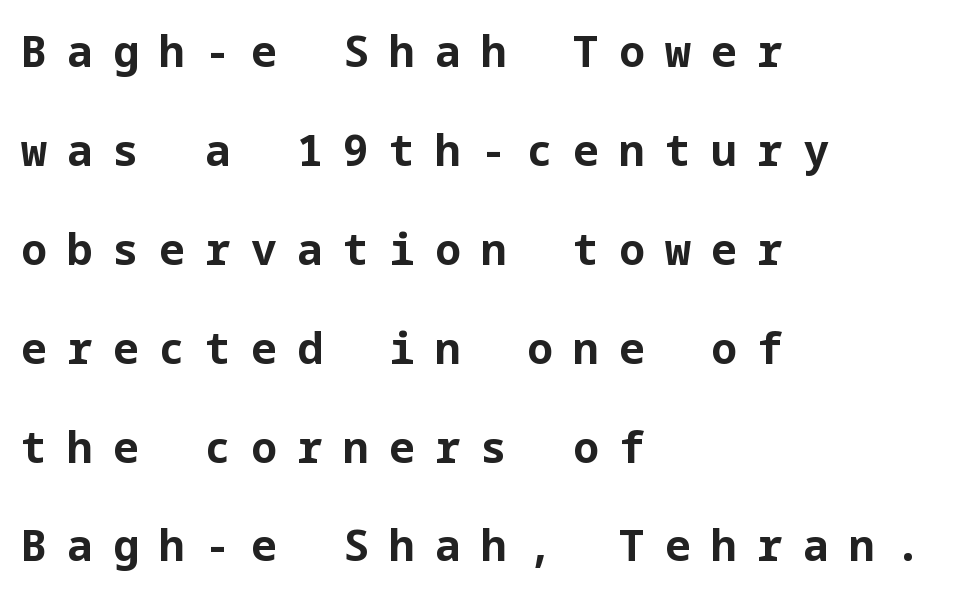
The image shows 43 px bold sans-serif type, upright; set left-aligned, loose line spacing (2.3x), unusually wide letter spacing (+0.47 em), not underlined; low stroke contrast and a medium x-height.
